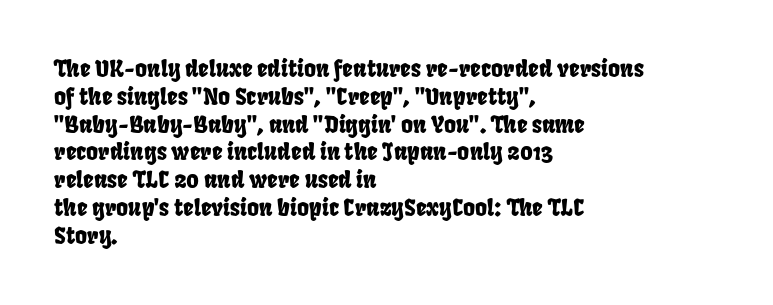
The image shows 23 px text type; set left-aligned, line spacing 1.21x, normal letter spacing, not underlined.
